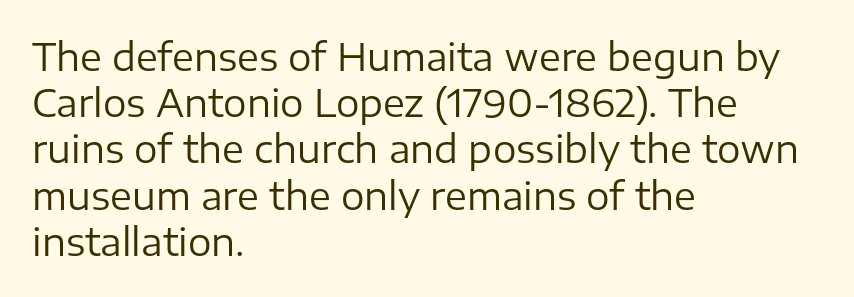
The image shows 37 px regular-weight sans-serif type, upright; set left-aligned, normal line spacing (1.25x), normal letter spacing, not underlined; low stroke contrast and a medium x-height.
